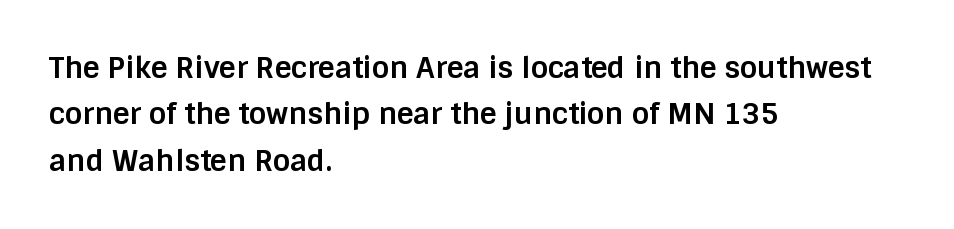
The image shows 29 px bold sans-serif type, upright; set left-aligned, normal line spacing (1.6x), normal letter spacing, not underlined; low stroke contrast and a large x-height.
